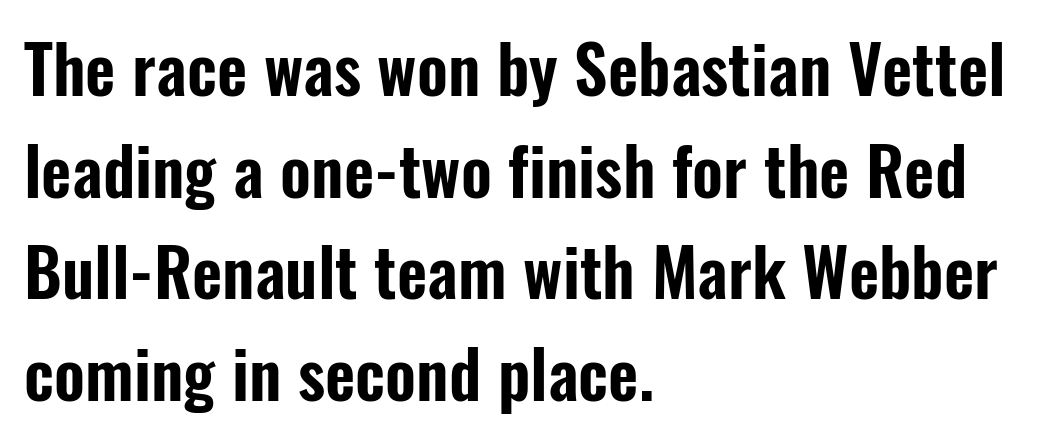
Q: Is the text italic (slanted)? A: No, it is upright.
Q: Is the typeface a serif or a sans-serif typeface? A: Sans-serif.
Q: Is the text underlined? A: No.
Q: How is the paragraph aligned? A: Left-aligned.
Q: Is the spacing between letters normal or unusually wide? A: Normal.
Q: Is the spacing between lines tight, normal or loose? A: Normal.
Q: Width (condensed, normal, or wide)? A: Condensed.
Q: Stroke contrast? A: Low.
Q: x-height? A: Medium.
Q: Monospaced? A: No.
